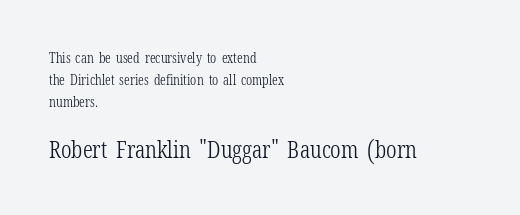
The image shows 24 px text type, upright; set left-aligned, normal line spacing (1.56x), normal letter spacing, not underlined; the second (bottom) block is 1.71x larger.
